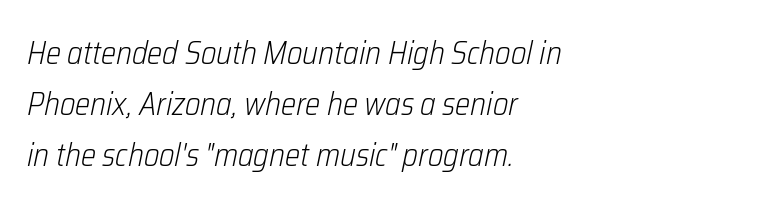
{"italic": "yes", "lean": "right", "slant_degrees": 12, "bold": "no", "weight": "light", "width": "condensed", "stroke_contrast": "low", "x_height": "medium", "monospaced": "no", "underline": "no", "align": "left", "line_spacing": "normal", "line_spacing_ratio": 1.6, "letter_spacing": "normal", "letter_spacing_em": 0.0, "glyph_px": 32}
